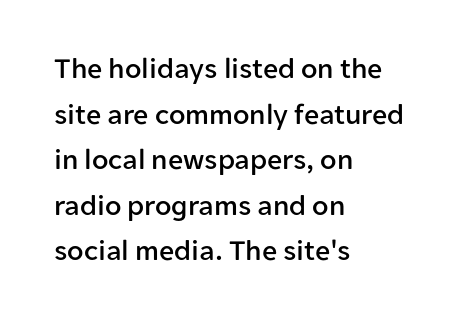
{"serif": "no", "italic": "no", "width": "normal", "stroke_contrast": "low", "x_height": "medium", "monospaced": "no", "underline": "no", "align": "left", "line_spacing": "normal", "line_spacing_ratio": 1.52, "letter_spacing": "normal", "letter_spacing_em": 0.0, "glyph_px": 30}
